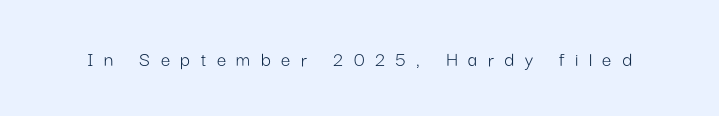
{"italic": "no", "bold": "no", "underline": "no", "letter_spacing": "wide", "letter_spacing_em": 0.5, "glyph_px": 21}
